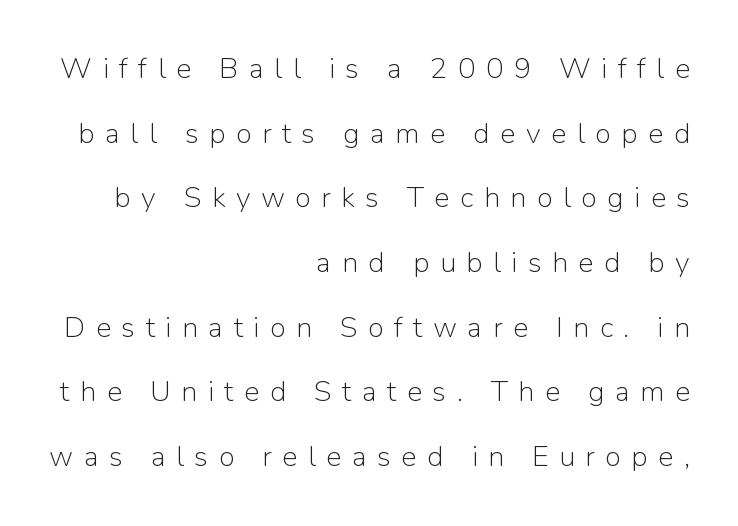
{"serif": "no", "italic": "no", "bold": "no", "weight": "light", "width": "normal", "stroke_contrast": "low", "x_height": "medium", "monospaced": "no", "underline": "no", "align": "right", "line_spacing": "loose", "line_spacing_ratio": 2.23, "letter_spacing": "wide", "letter_spacing_em": 0.36, "glyph_px": 29}
